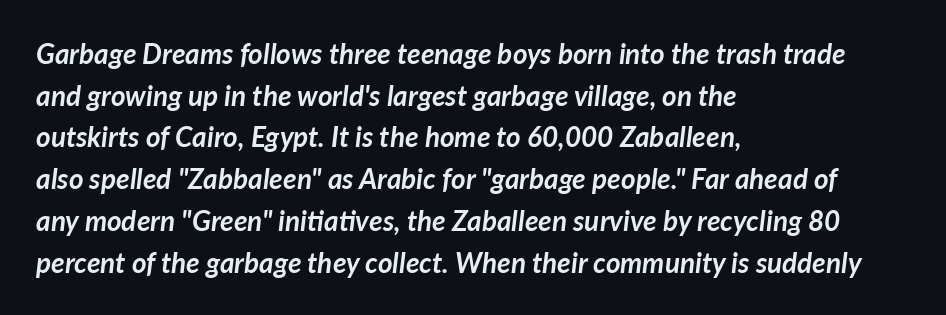
The image shows 28 px semibold type, italic (leaning right); set left-aligned, normal line spacing (1.49x), normal letter spacing, not underlined; low stroke contrast and a medium x-height.
